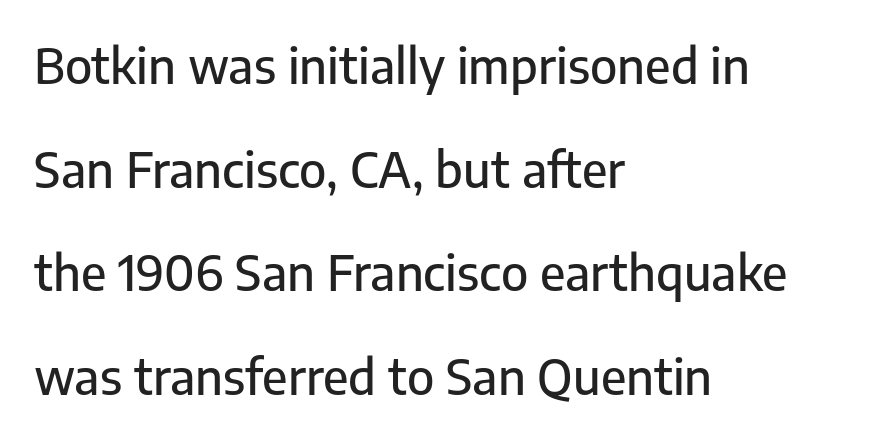
{"serif": "no", "italic": "no", "width": "normal", "stroke_contrast": "low", "x_height": "medium", "monospaced": "no", "underline": "no", "align": "left", "line_spacing": "loose", "line_spacing_ratio": 2.16, "letter_spacing": "normal", "letter_spacing_em": 0.0, "glyph_px": 48}
